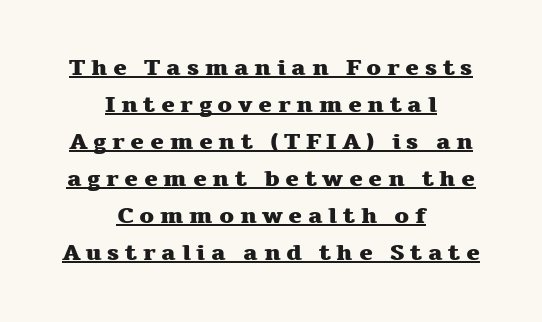
{"italic": "no", "bold": "yes", "underline": "yes", "align": "center", "line_spacing": "normal", "line_spacing_ratio": 1.61, "letter_spacing": "wide", "letter_spacing_em": 0.24, "glyph_px": 23}
